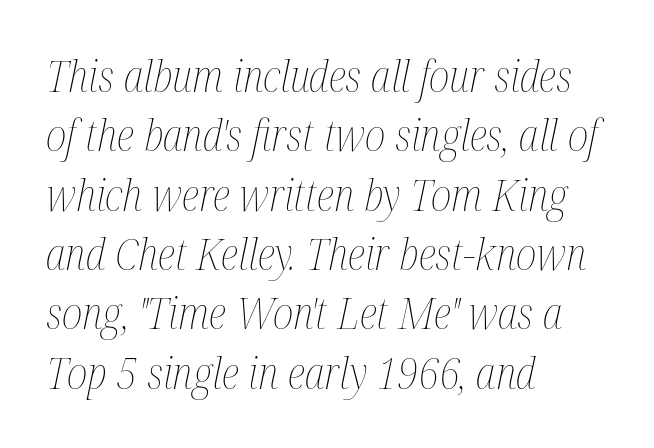
Q: Is the text bold? A: No.
Q: Is the text italic (slanted)? A: Yes, it leans right by about 12 degrees.
Q: Is the text underlined? A: No.
Q: How is the paragraph aligned? A: Left-aligned.
Q: Is the spacing between letters normal or unusually wide? A: Normal.
Q: Is the spacing between lines tight, normal or loose? A: Normal.
Q: Width (condensed, normal, or wide)? A: Condensed.
Q: Stroke contrast? A: Medium.
Q: x-height? A: Medium.
Q: Monospaced? A: No.
